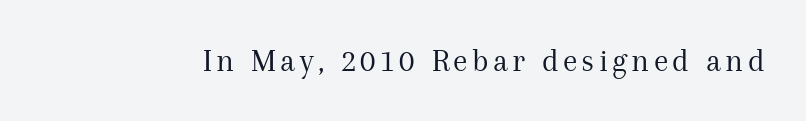
The image shows 33 px regular-weight serif type, upright; set not underlined; medium stroke contrast and a medium x-height.
